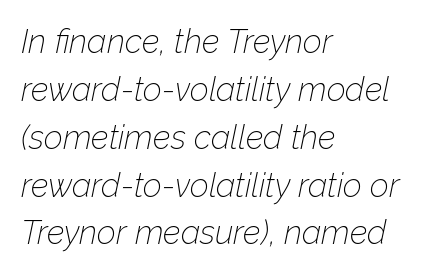
Q: Is the text bold? A: No.
Q: Is the text italic (slanted)? A: Yes, it leans right by about 12 degrees.
Q: Is the text underlined? A: No.
Q: How is the paragraph aligned? A: Left-aligned.
Q: Is the spacing between letters normal or unusually wide? A: Normal.
Q: Is the spacing between lines tight, normal or loose? A: Normal.
Q: Width (condensed, normal, or wide)? A: Normal.
Q: Stroke contrast? A: Low.
Q: x-height? A: Medium.
Q: Monospaced? A: No.
